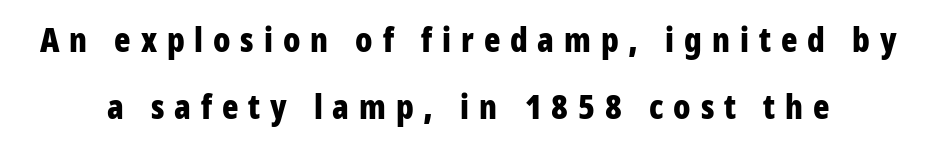
The image shows 34 px bold, condensed sans-serif type, upright; set loose line spacing (1.97x), unusually wide letter spacing (+0.29 em), not underlined; low stroke contrast and a medium x-height.
